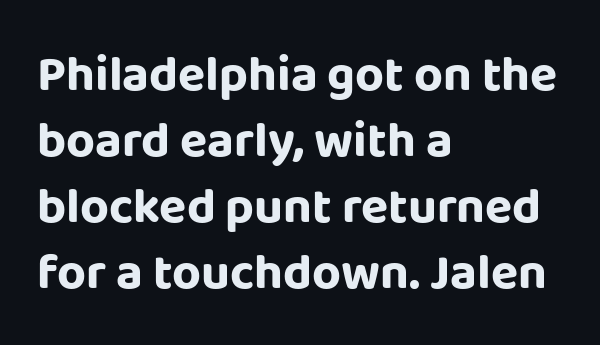
Q: Is the text bold? A: Yes.
Q: Is the text italic (slanted)? A: No, it is upright.
Q: Is the typeface a serif or a sans-serif typeface? A: Sans-serif.
Q: Is the text underlined? A: No.
Q: How is the paragraph aligned? A: Left-aligned.
Q: Is the spacing between letters normal or unusually wide? A: Normal.
Q: Is the spacing between lines tight, normal or loose? A: Normal.
Q: Width (condensed, normal, or wide)? A: Normal.
Q: Stroke contrast? A: Low.
Q: x-height? A: Large.
Q: Monospaced? A: No.
